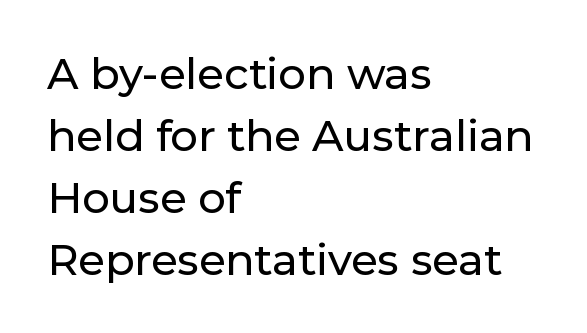
{"serif": "no", "italic": "no", "width": "normal", "stroke_contrast": "low", "x_height": "medium", "monospaced": "no", "underline": "no", "align": "left", "line_spacing": "normal", "line_spacing_ratio": 1.44, "letter_spacing": "normal", "letter_spacing_em": 0.0, "glyph_px": 43}
